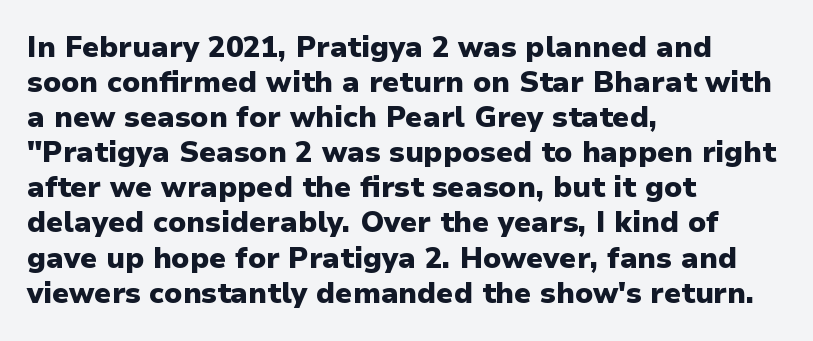
{"serif": "no", "italic": "no", "bold": "yes", "weight": "heavy", "width": "normal", "stroke_contrast": "low", "x_height": "medium", "monospaced": "no", "underline": "no", "align": "left", "line_spacing_ratio": 1.21, "letter_spacing": "normal", "letter_spacing_em": 0.0, "glyph_px": 29}
